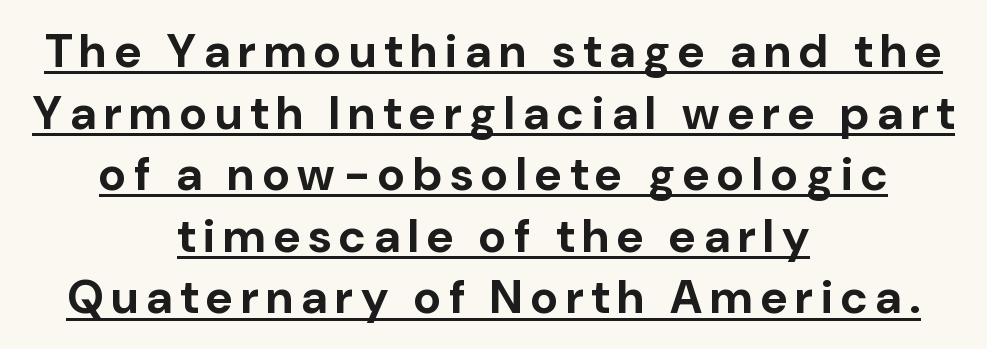
Q: Is the text bold? A: Yes.
Q: Is the text italic (slanted)? A: No, it is upright.
Q: Is the typeface a serif or a sans-serif typeface? A: Sans-serif.
Q: Is the text underlined? A: Yes.
Q: How is the paragraph aligned? A: Centered.
Q: Is the spacing between lines tight, normal or loose? A: Normal.
Q: Width (condensed, normal, or wide)? A: Normal.
Q: Stroke contrast? A: Low.
Q: x-height? A: Medium.
Q: Monospaced? A: No.
